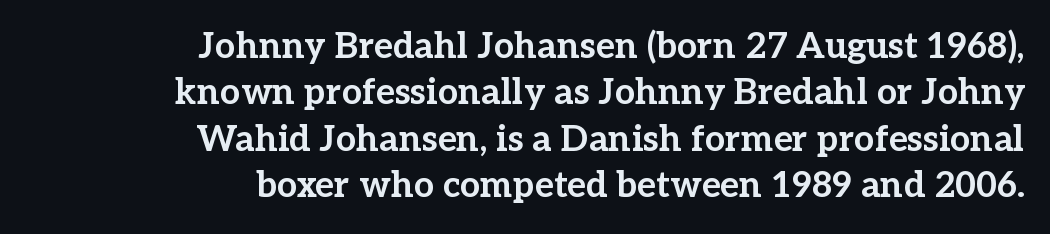
{"serif": "yes", "italic": "no", "bold": "yes", "weight": "bold", "width": "normal", "stroke_contrast": "low", "x_height": "medium", "monospaced": "no", "underline": "no", "align": "right", "line_spacing": "normal", "line_spacing_ratio": 1.29, "letter_spacing": "normal", "letter_spacing_em": 0.0, "glyph_px": 36}
